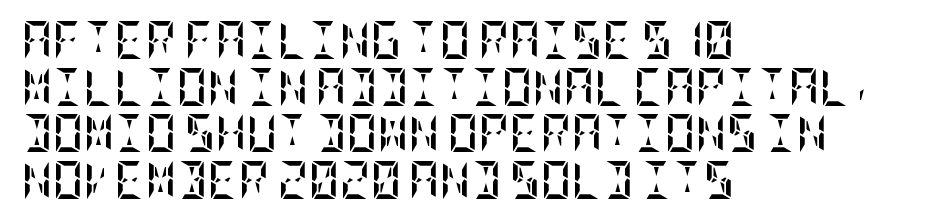
The image shows 38 px semibold, condensed type, upright; set left-aligned, line spacing 1.23x, normal letter spacing, not underlined; low stroke contrast and a large x-height.
